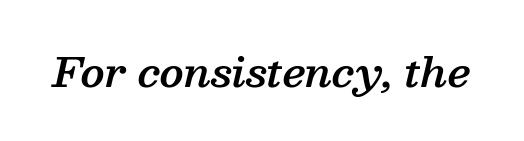
Q: Is the text bold? A: Semi-bold.
Q: Is the text italic (slanted)? A: Yes, it leans right by about 13 degrees.
Q: Is the typeface a serif or a sans-serif typeface? A: Serif.
Q: Is the text underlined? A: No.
Q: Is the spacing between letters normal or unusually wide? A: Normal.
Q: Width (condensed, normal, or wide)? A: Normal.
Q: Stroke contrast? A: Medium.
Q: x-height? A: Medium.
Q: Monospaced? A: No.
